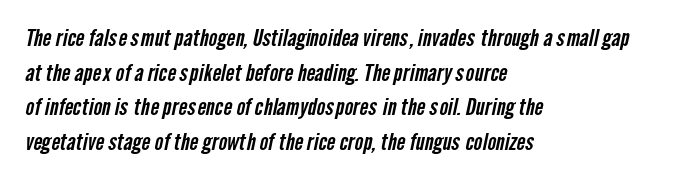
Inter-character spacing is left at the font's built-in metrics. The rendering uses a moderate line-height, typical for paragraphs. Plain, unruled lines of type. The typesetter chose a ragged-right arrangement here.
